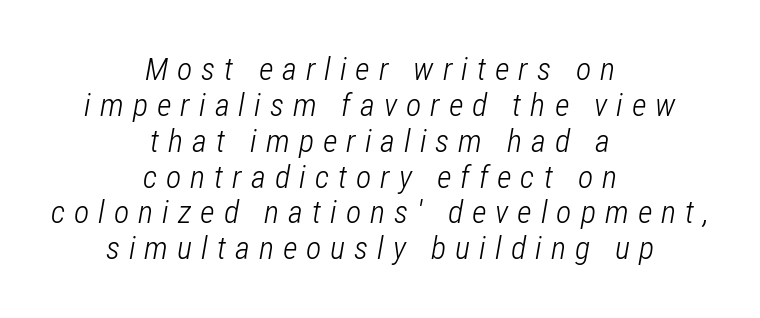
The image shows 32 px light, condensed type, italic (leaning right); set centered, tight line spacing (1.12x), unusually wide letter spacing (+0.28 em), not underlined; low stroke contrast and a medium x-height.
